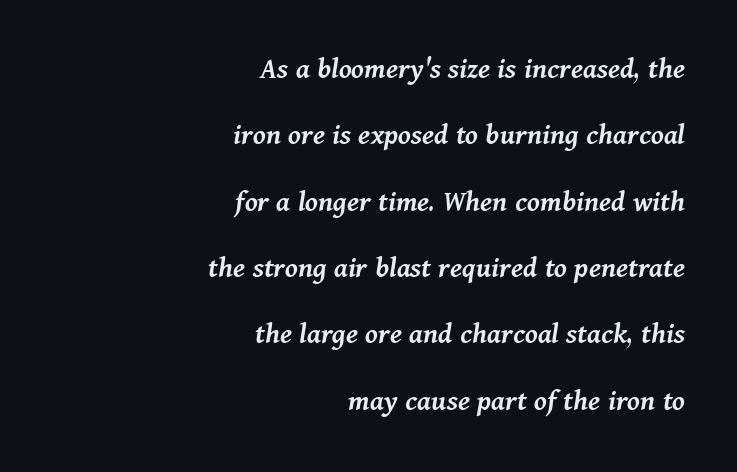
The image shows 31 px semibold type, italic (leaning right); set right-aligned, loose line spacing (2.14x), normal letter spacing, not underlined; medium stroke contrast and a medium x-height.
